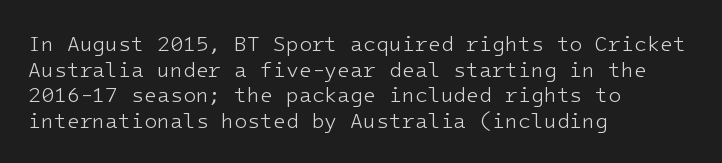
Does extra space separate the letters? No, they use regular spacing. The passage is arranged the way most books set body copy — flush left. The area under the type is left untouched. The face looks like a standard text weight, possibly lighter. Notice how the stems are strictly vertical — no italics here.
